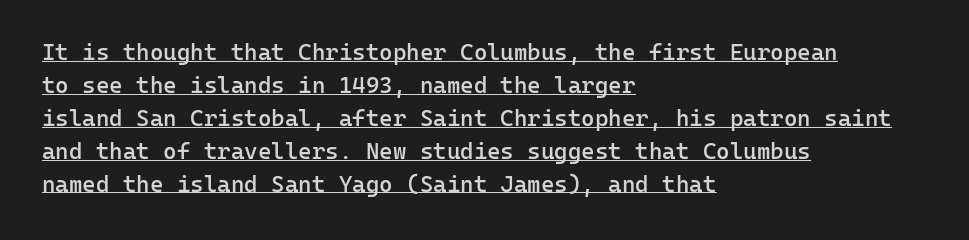
Q: Is the text bold? A: Semi-bold.
Q: Is the text italic (slanted)? A: No, it is upright.
Q: Is the text underlined? A: Yes.
Q: How is the paragraph aligned? A: Left-aligned.
Q: Is the spacing between letters normal or unusually wide? A: Normal.
Q: Is the spacing between lines tight, normal or loose? A: Normal.
